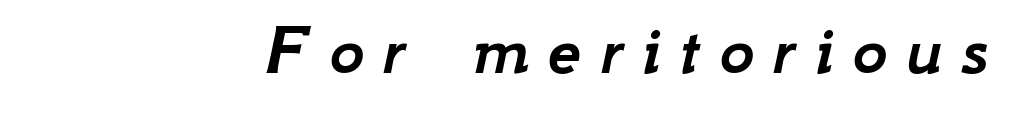
The image shows 75 px text type, italic (leaning right); set unusually wide letter spacing (+0.25 em), not underlined; low stroke contrast and a small x-height.
